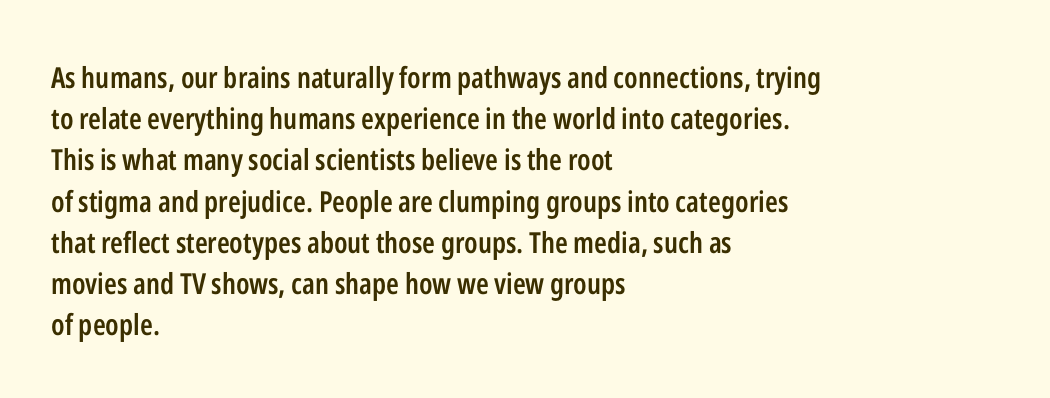
{"serif": "no", "italic": "no", "bold": "semi", "weight": "semibold", "width": "condensed", "stroke_contrast": "low", "x_height": "medium", "monospaced": "no", "underline": "no", "align": "left", "line_spacing": "normal", "line_spacing_ratio": 1.42, "letter_spacing": "normal", "letter_spacing_em": 0.0, "glyph_px": 29}
